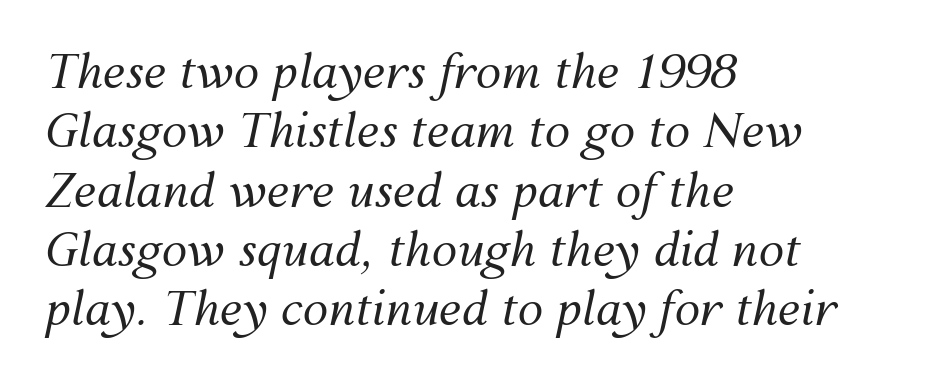
The paragraph shown leans on its left margin. Here the glyphs are tracked normally, forming tight word shapes. Decoration check: the copy has no underline. The rows are spaced the way most documents space them. Counters stay open thanks to moderate or lighter strokes. The face used here is proportionally spaced, like ordinary book or web type.
